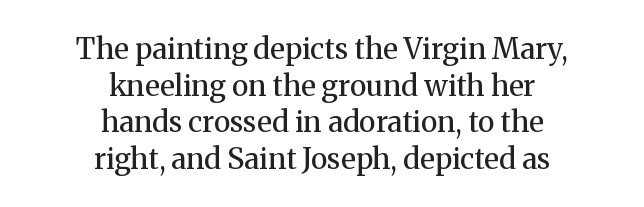
{"serif": "yes", "italic": "no", "bold": "no", "weight": "regular", "width": "normal", "stroke_contrast": "medium", "x_height": "medium", "monospaced": "no", "underline": "no", "align": "center", "line_spacing": "normal", "line_spacing_ratio": 1.26, "letter_spacing": "normal", "letter_spacing_em": 0.0, "glyph_px": 29}
